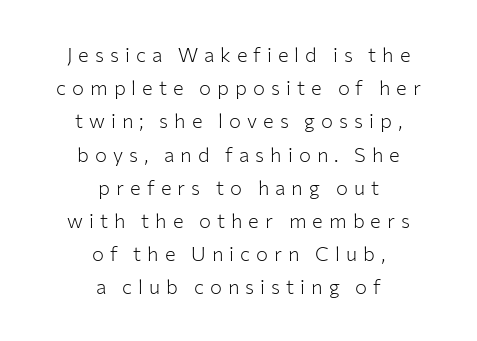
The image shows 20 px text type, upright; set centered, normal line spacing (1.66x), unusually wide letter spacing (+0.3 em), not underlined.
